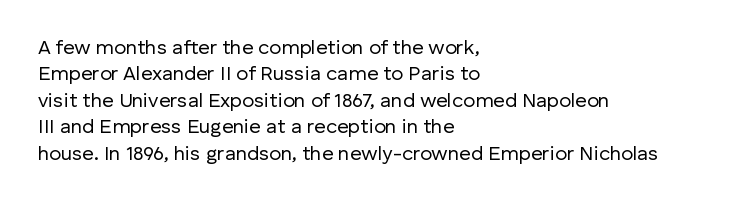
{"italic": "no", "bold": "no", "underline": "no", "align": "left", "line_spacing": "normal", "line_spacing_ratio": 1.32, "letter_spacing": "normal", "letter_spacing_em": 0.0, "glyph_px": 20}
